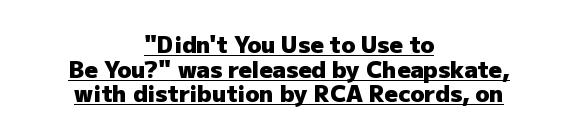
Does the lettering tilt? It doesn't — this is upright. Typeset on center — no edge is straight. Underline: present. Successive baselines arrive quickly, one right under another. The passage shown has conventional tracking throughout. Weight check: bold — yes, fully.
